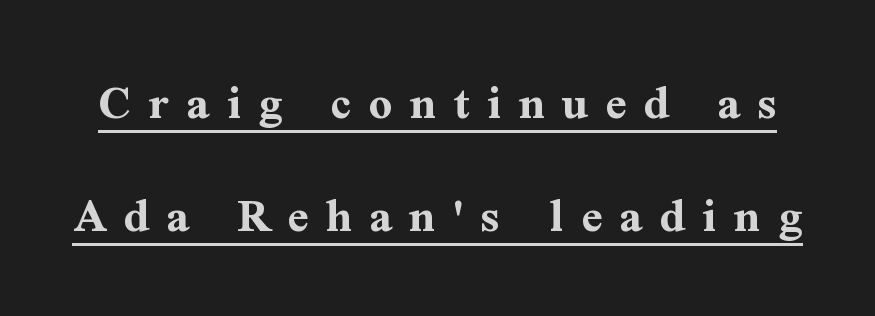
{"serif": "yes", "italic": "no", "bold": "yes", "weight": "bold", "width": "normal", "stroke_contrast": "medium", "x_height": "medium", "monospaced": "no", "underline": "yes", "line_spacing": "loose", "line_spacing_ratio": 2.21, "letter_spacing": "wide", "letter_spacing_em": 0.34, "glyph_px": 51}
